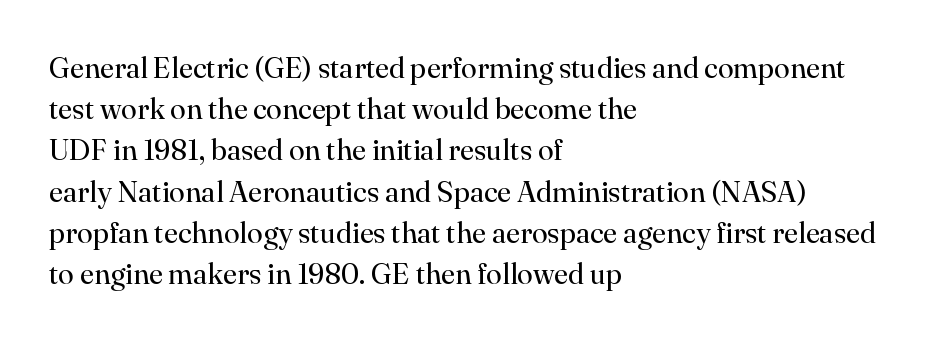
{"serif": "yes", "italic": "no", "bold": "no", "weight": "regular", "width": "normal", "stroke_contrast": "high", "x_height": "small", "monospaced": "no", "underline": "no", "align": "left", "line_spacing": "normal", "line_spacing_ratio": 1.42, "letter_spacing": "normal", "letter_spacing_em": 0.0, "glyph_px": 29}
